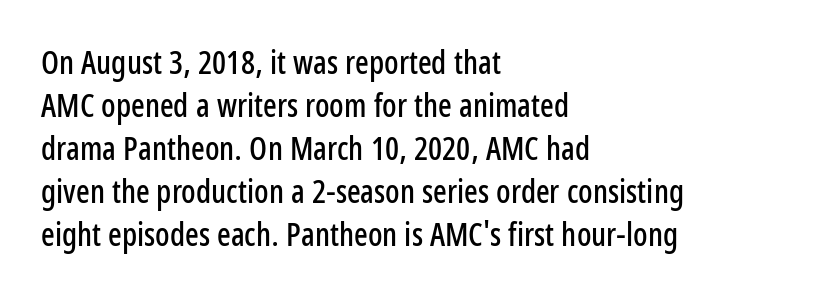
The image shows 32 px condensed sans-serif type, upright; set left-aligned, normal line spacing (1.34x), normal letter spacing, not underlined; low stroke contrast and a medium x-height.
